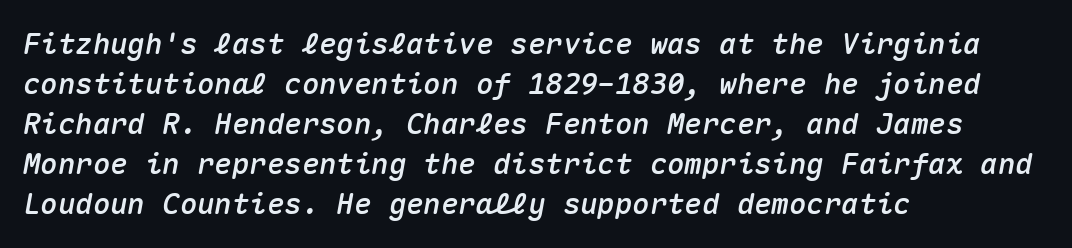
{"italic": "yes", "lean": "right", "slant_degrees": 10, "width": "normal", "stroke_contrast": "medium", "x_height": "medium", "monospaced": "yes", "underline": "no", "align": "left", "line_spacing": "normal", "line_spacing_ratio": 1.38, "letter_spacing": "normal", "letter_spacing_em": 0.0, "glyph_px": 29}
